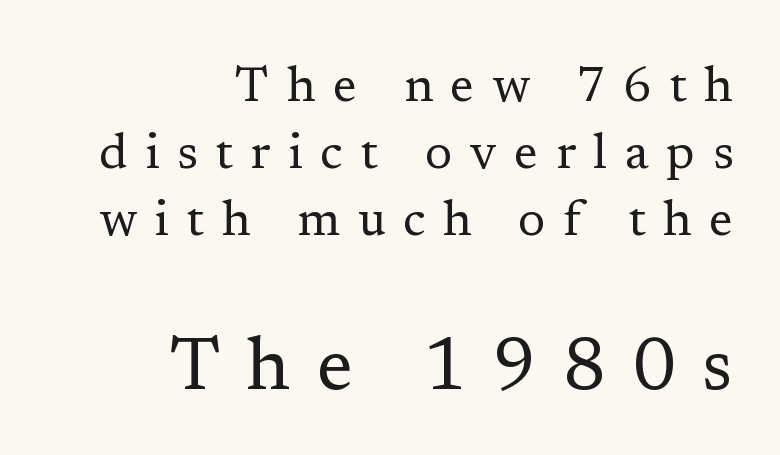
Posture: upright roman. Reading down the column, the eye jumps a familiar distance to each next line. Short and long lines alike share a common ending point at right. The letters advance in unequal steps, a hallmark of proportional type. Reading top to bottom, the characters get bigger at the block break.
